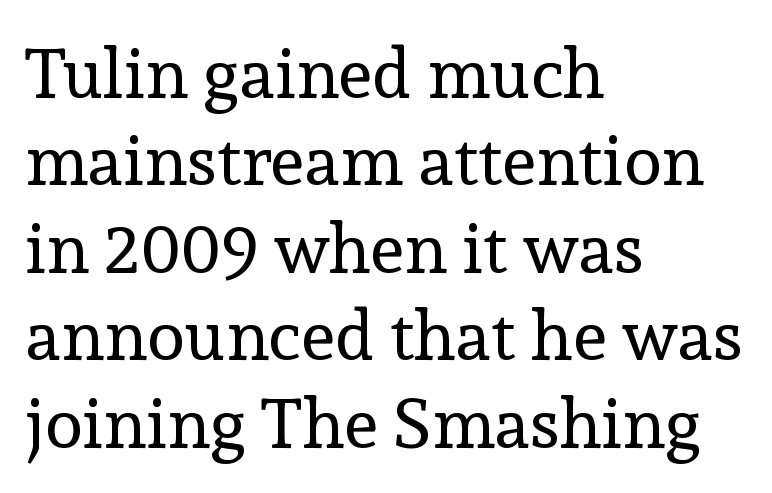
Notice how the passage keeps a crisp vertical edge on the left only. A typesetter would mark this as roman, not italic. Ink coverage per letter is moderate at most. The specimen omits any rule beneath the text block's lines.
